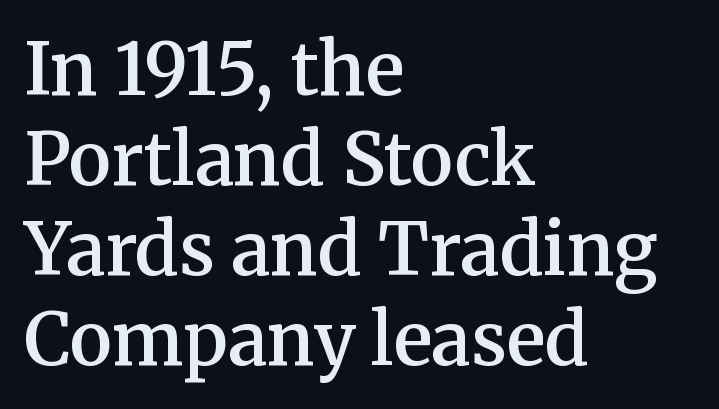
Q: Is the text bold? A: Semi-bold.
Q: Is the text italic (slanted)? A: No, it is upright.
Q: Is the typeface a serif or a sans-serif typeface? A: Serif.
Q: Is the text underlined? A: No.
Q: How is the paragraph aligned? A: Left-aligned.
Q: Is the spacing between letters normal or unusually wide? A: Normal.
Q: Is the spacing between lines tight, normal or loose? A: Normal.
Q: Width (condensed, normal, or wide)? A: Normal.
Q: Stroke contrast? A: Medium.
Q: x-height? A: Medium.
Q: Monospaced? A: No.
